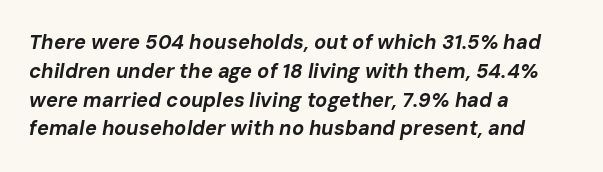
{"italic": "yes", "lean": "right", "slant_degrees": 10, "bold": "yes", "underline": "no", "align": "left", "line_spacing": "normal", "line_spacing_ratio": 1.44, "letter_spacing": "normal", "letter_spacing_em": 0.0, "glyph_px": 20}
